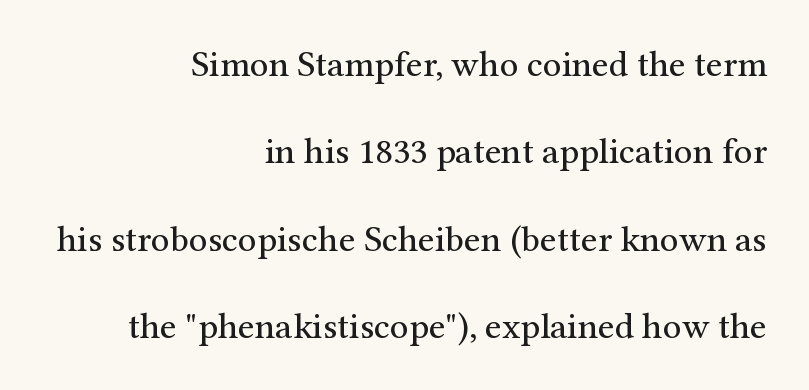
The image shows 37 px regular-weight serif type, upright; set right-aligned, loose line spacing (2.36x), normal letter spacing, not underlined; medium stroke contrast and a medium x-height.
